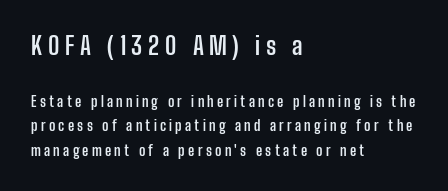
Q: Is the text bold? A: Yes.
Q: Is the text italic (slanted)? A: No, it is upright.
Q: Is the text underlined? A: No.
Q: How is the paragraph aligned? A: Left-aligned.
Q: Is the spacing between letters normal or unusually wide? A: Unusually wide.
Q: Which block of text is set in a larger size, the first (top) or the second (bottom)? A: The first (top) one.
